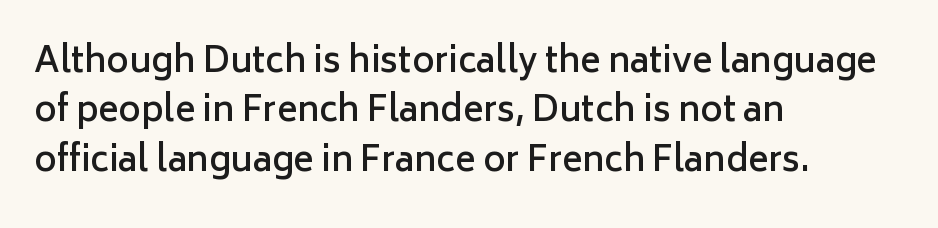
Q: Is the text bold? A: Semi-bold.
Q: Is the text italic (slanted)? A: No, it is upright.
Q: Is the typeface a serif or a sans-serif typeface? A: Sans-serif.
Q: Is the text underlined? A: No.
Q: How is the paragraph aligned? A: Left-aligned.
Q: Is the spacing between letters normal or unusually wide? A: Normal.
Q: Is the spacing between lines tight, normal or loose? A: Normal.
Q: Width (condensed, normal, or wide)? A: Normal.
Q: Stroke contrast? A: Low.
Q: x-height? A: Medium.
Q: Monospaced? A: No.
